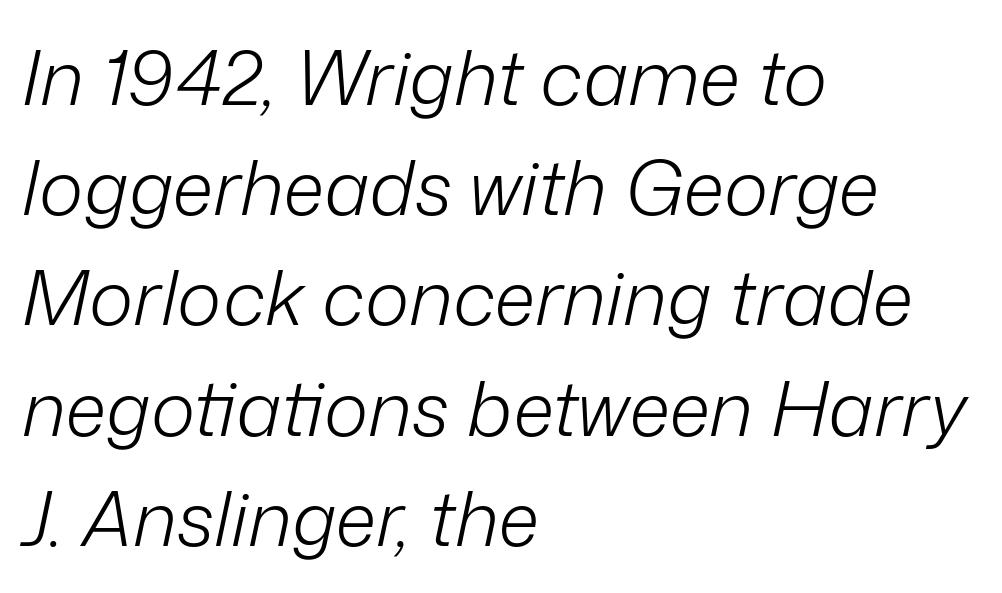
Do the characters align in a grid? No, the font is proportional. Plain, unruled lines of type. The passage shown is not bold in any degree. Yep, that's italic — everything's leaning.
